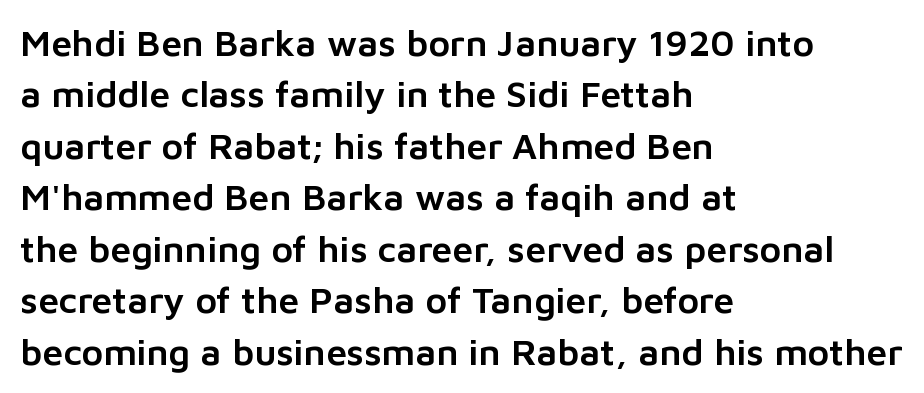
Q: Is the text italic (slanted)? A: No, it is upright.
Q: Is the typeface a serif or a sans-serif typeface? A: Sans-serif.
Q: Is the text underlined? A: No.
Q: How is the paragraph aligned? A: Left-aligned.
Q: Is the spacing between letters normal or unusually wide? A: Normal.
Q: Is the spacing between lines tight, normal or loose? A: Normal.
Q: Width (condensed, normal, or wide)? A: Normal.
Q: Stroke contrast? A: Low.
Q: x-height? A: Medium.
Q: Monospaced? A: No.
